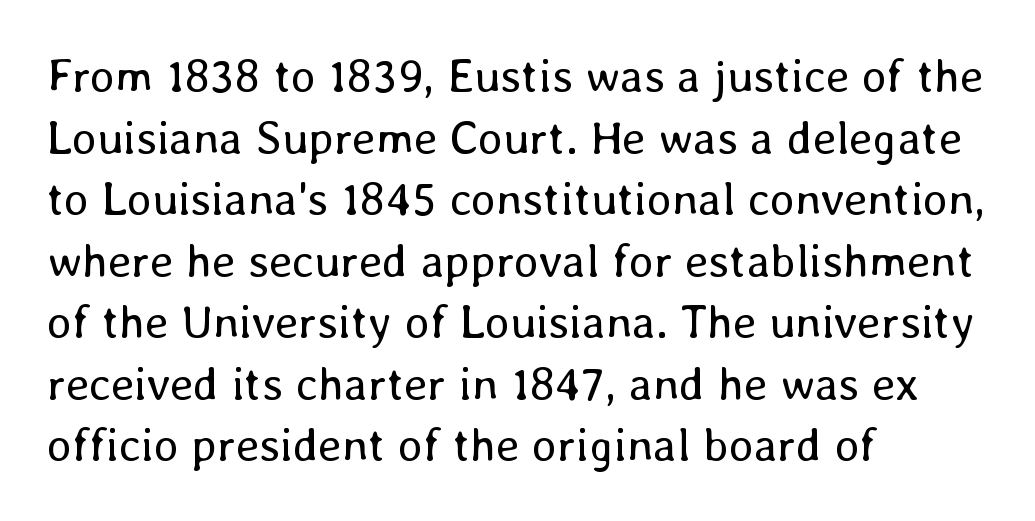
{"italic": "no", "bold": "no", "weight": "regular", "width": "normal", "stroke_contrast": "low", "x_height": "medium", "monospaced": "no", "underline": "no", "align": "left", "line_spacing": "normal", "line_spacing_ratio": 1.31, "letter_spacing": "normal", "letter_spacing_em": 0.0, "glyph_px": 47}
